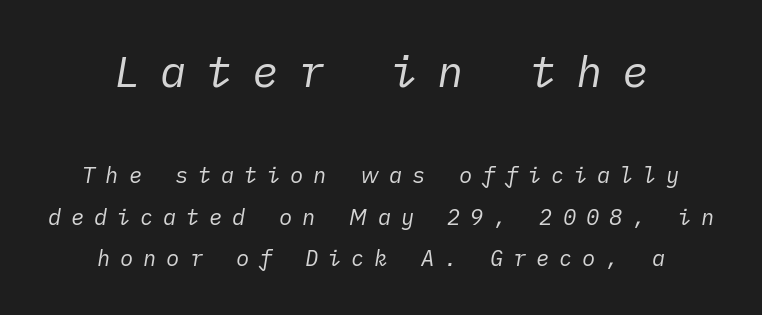
The image shows 44 px regular-weight type, italic (leaning right); set centered, loose line spacing (1.9x), unusually wide letter spacing (+0.45 em), not underlined; the first (top) block is 2.0x larger; low stroke contrast and a medium x-height.
